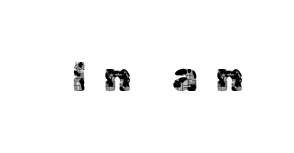
The image shows 42 px sans-serif type, upright; set unusually wide letter spacing (+0.39 em), not underlined; a medium x-height.
